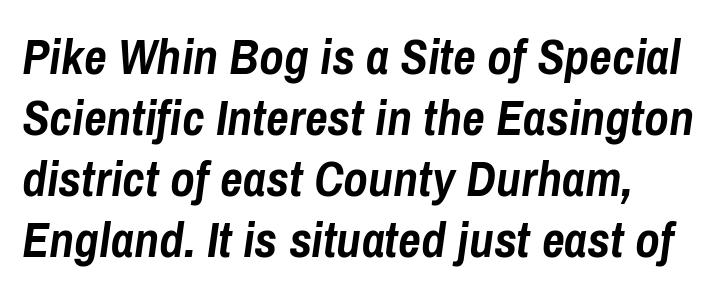
Looking at the ascenders, they clearly lean. Tracking here is standard; glyphs follow each other at the usual distance. The zone under the glyphs is completely vacant. Compared with a centered layout, this one pins lines to the left instead.
